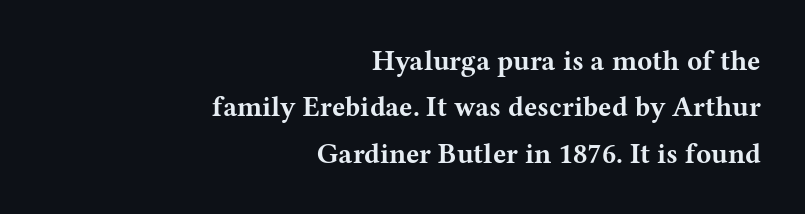
Q: Is the text bold? A: Yes.
Q: Is the text italic (slanted)? A: No, it is upright.
Q: Is the typeface a serif or a sans-serif typeface? A: Serif.
Q: Is the text underlined? A: No.
Q: How is the paragraph aligned? A: Right-aligned.
Q: Is the spacing between letters normal or unusually wide? A: Normal.
Q: Is the spacing between lines tight, normal or loose? A: Normal.
Q: Width (condensed, normal, or wide)? A: Wide.
Q: Stroke contrast? A: Medium.
Q: x-height? A: Medium.
Q: Monospaced? A: No.
